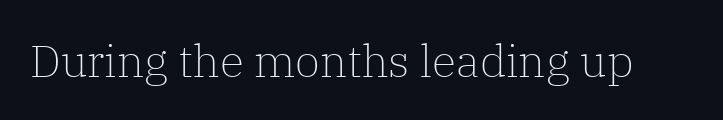
Q: Is the text bold? A: No.
Q: Is the text italic (slanted)? A: No, it is upright.
Q: Is the typeface a serif or a sans-serif typeface? A: Serif.
Q: Is the text underlined? A: No.
Q: Is the spacing between letters normal or unusually wide? A: Normal.
Q: Width (condensed, normal, or wide)? A: Normal.
Q: Stroke contrast? A: Low.
Q: x-height? A: Medium.
Q: Monospaced? A: No.
